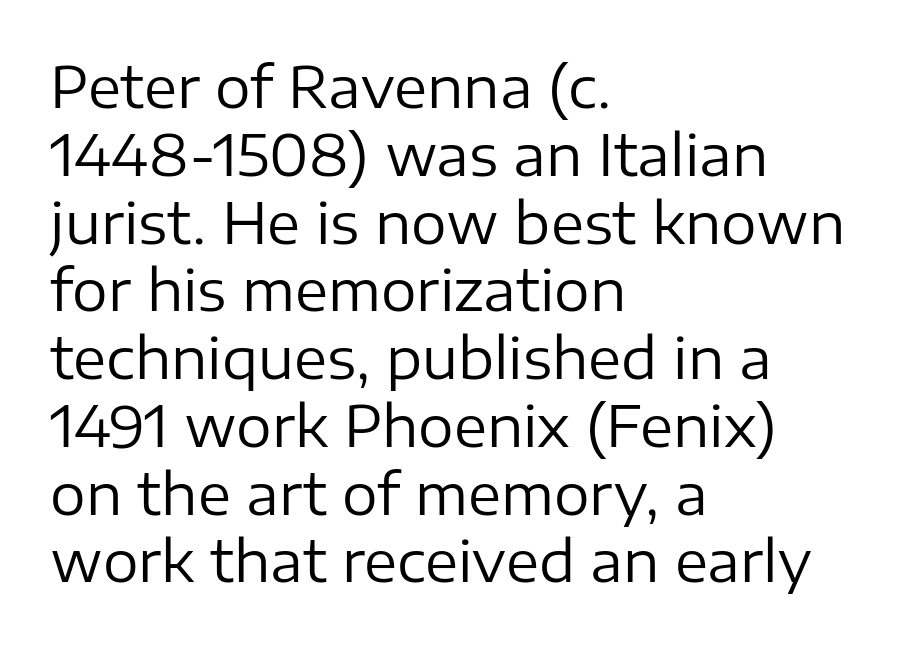
Q: Is the text bold? A: No.
Q: Is the text italic (slanted)? A: No, it is upright.
Q: Is the typeface a serif or a sans-serif typeface? A: Sans-serif.
Q: Is the text underlined? A: No.
Q: How is the paragraph aligned? A: Left-aligned.
Q: Is the spacing between letters normal or unusually wide? A: Normal.
Q: Width (condensed, normal, or wide)? A: Normal.
Q: Stroke contrast? A: Low.
Q: x-height? A: Medium.
Q: Monospaced? A: No.
